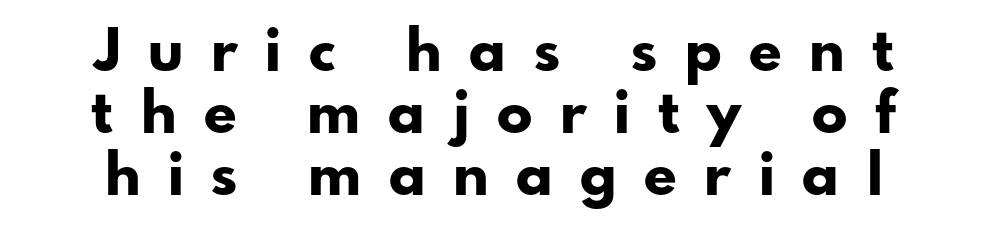
The image shows 59 px bold sans-serif type, upright; set tight line spacing (1.05x), unusually wide letter spacing (+0.47 em), not underlined; low stroke contrast and a small x-height.
